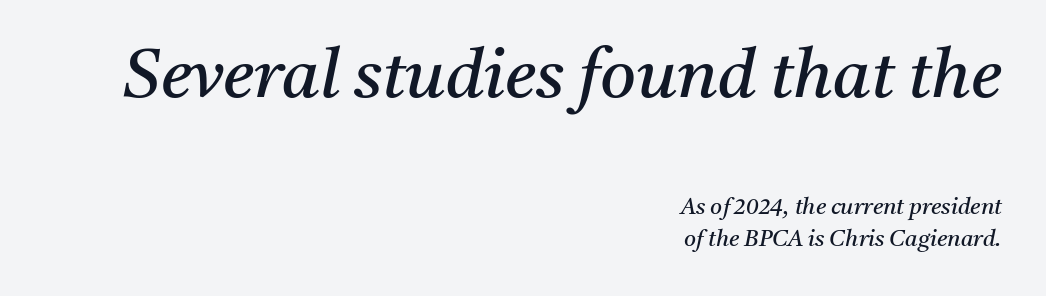
Italic? Definitely — the glyphs are oblique. The specimen omits any rule beneath the text block's lines. Looks like regular typesetting: each glyph gets only the width it needs. Leading matches the norm, producing a regular column. Classification — serif.
